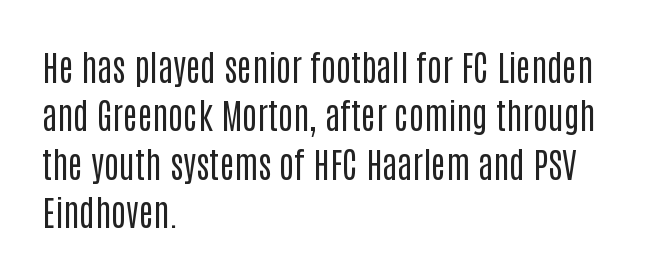
Nothing unusual about the tracking: characters are spaced as the font intends. Style check: upright. The area under the type is left untouched. The rendering uses natural spacing where letterforms have individual widths. Each stroke keeps to a modest, everyday thickness or less.
